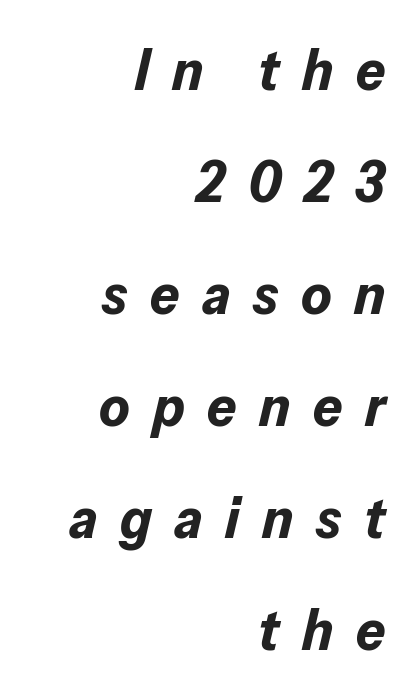
{"italic": "yes", "lean": "right", "slant_degrees": 13, "bold": "yes", "weight": "bold", "width": "normal", "stroke_contrast": "low", "x_height": "medium", "monospaced": "no", "underline": "no", "align": "right", "line_spacing": "loose", "line_spacing_ratio": 1.93, "letter_spacing": "wide", "letter_spacing_em": 0.39, "glyph_px": 58}
